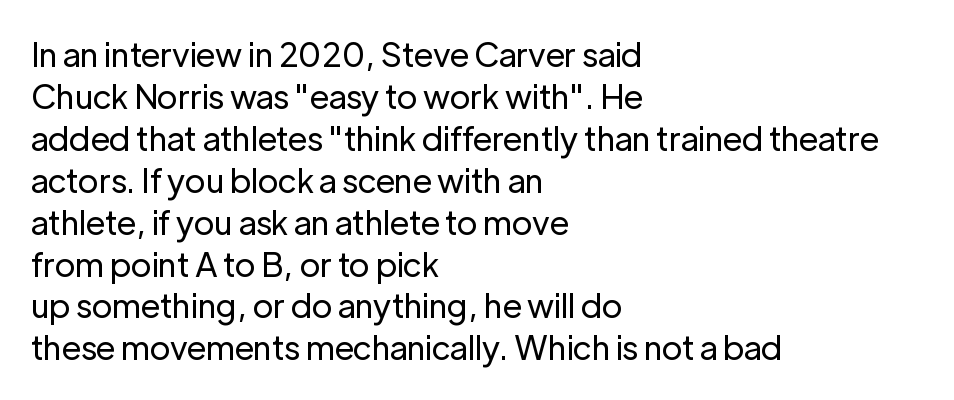
The image shows 33 px regular-weight sans-serif type, upright; set left-aligned, normal line spacing (1.27x), normal letter spacing, not underlined; low stroke contrast and a medium x-height.
